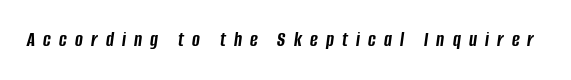
The image shows 21 px bold type, italic (leaning right); set unusually wide letter spacing (+0.39 em), not underlined.
